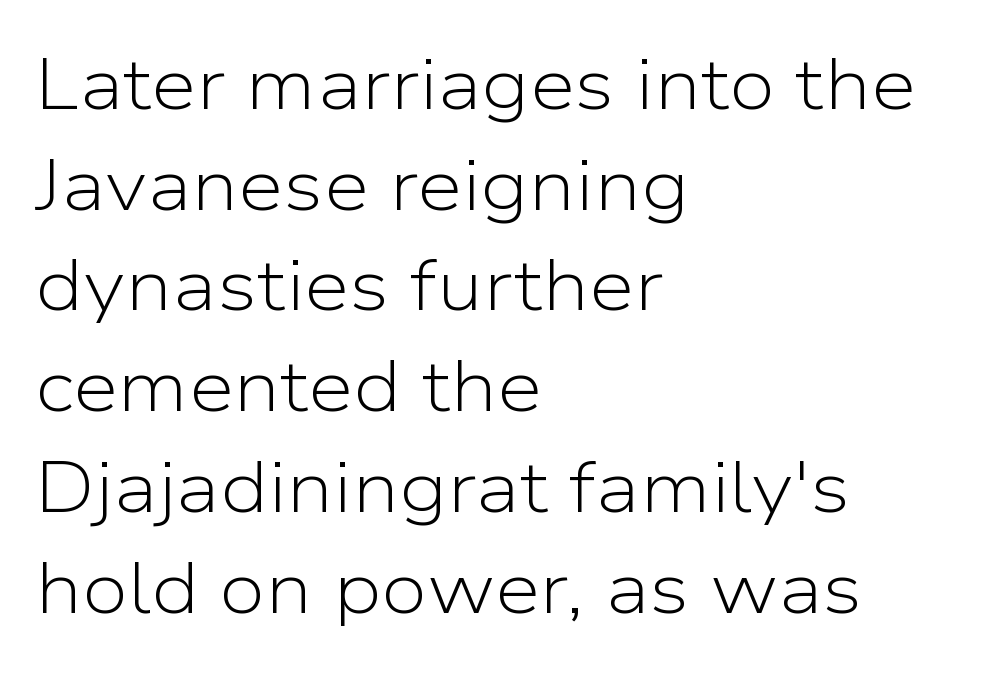
A typesetter would label this face a sans. The letters advance in unequal steps, a hallmark of proportional type. This is not heavy type; no bold has been used. The lines sit at an ordinary, default distance from one another. The typography opts for an upright posture over an oblique one. If you drew a ruler down the left edge, every line would touch it.
